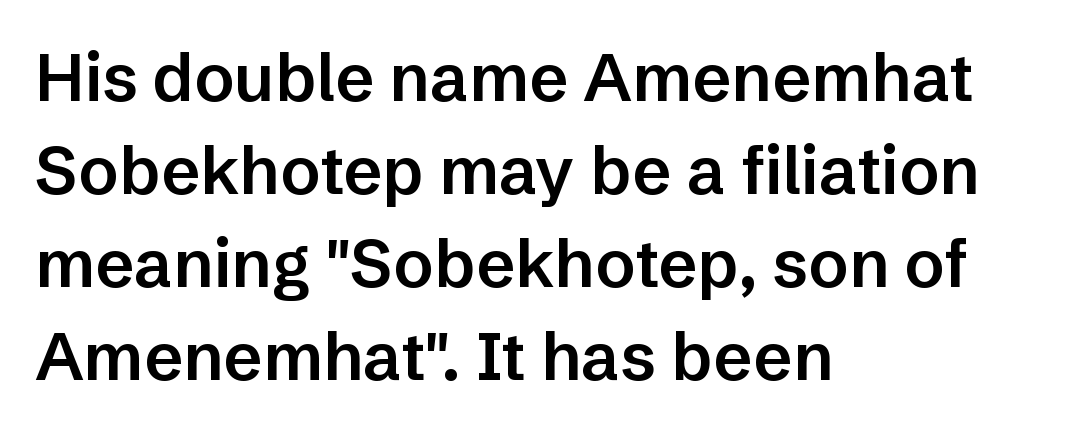
Check the space under the baseline: it is left empty. No italicization has been applied; the sample stays upright. Note the varied advance widths — an 'i' is clearly narrower than an 'm'. The typesetting leans somewhat heavy: a semibold. Is there much room between lines? A standard amount, neither cramped nor airy.
